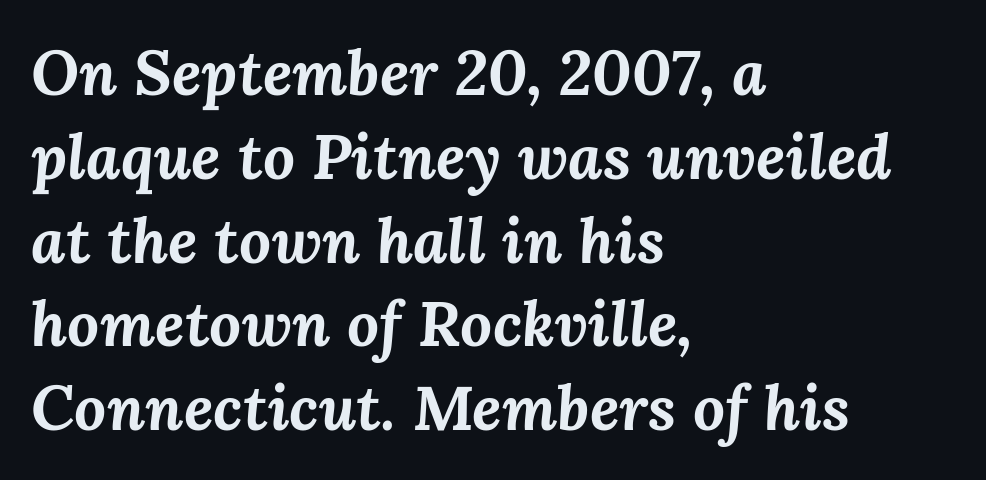
Q: Is the text bold? A: Yes.
Q: Is the text italic (slanted)? A: Yes, it leans right by about 3 degrees.
Q: Is the text underlined? A: No.
Q: How is the paragraph aligned? A: Left-aligned.
Q: Is the spacing between letters normal or unusually wide? A: Normal.
Q: Is the spacing between lines tight, normal or loose? A: Normal.
Q: Width (condensed, normal, or wide)? A: Normal.
Q: Stroke contrast? A: Medium.
Q: x-height? A: Medium.
Q: Monospaced? A: No.
